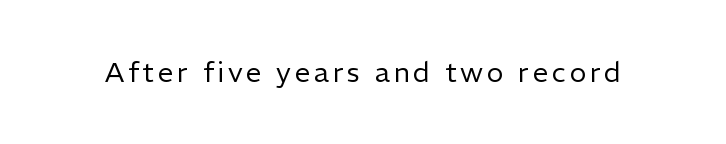
Q: Is the text bold? A: No.
Q: Is the text italic (slanted)? A: No, it is upright.
Q: Is the typeface a serif or a sans-serif typeface? A: Sans-serif.
Q: Is the text underlined? A: No.
Q: Width (condensed, normal, or wide)? A: Normal.
Q: Stroke contrast? A: Low.
Q: x-height? A: Medium.
Q: Monospaced? A: No.
